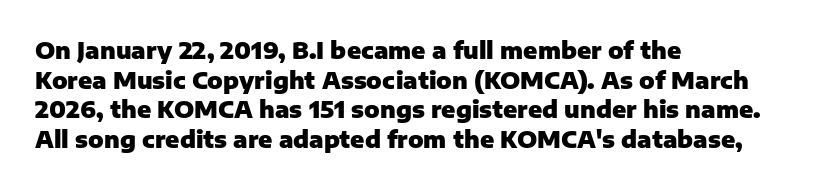
Q: Is the text bold? A: Yes.
Q: Is the text italic (slanted)? A: No, it is upright.
Q: Is the text underlined? A: No.
Q: How is the paragraph aligned? A: Left-aligned.
Q: Is the spacing between letters normal or unusually wide? A: Normal.
Q: Is the spacing between lines tight, normal or loose? A: Normal.
